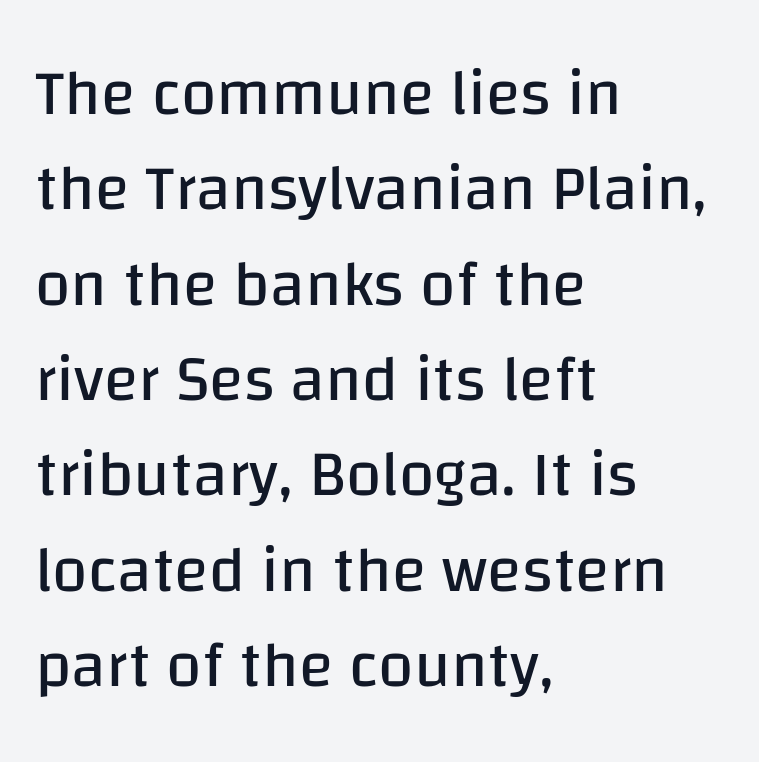
{"serif": "no", "italic": "no", "bold": "no", "weight": "regular", "width": "normal", "stroke_contrast": "low", "x_height": "large", "monospaced": "no", "underline": "no", "align": "left", "line_spacing": "normal", "line_spacing_ratio": 1.49, "letter_spacing": "normal", "letter_spacing_em": 0.0, "glyph_px": 64}
